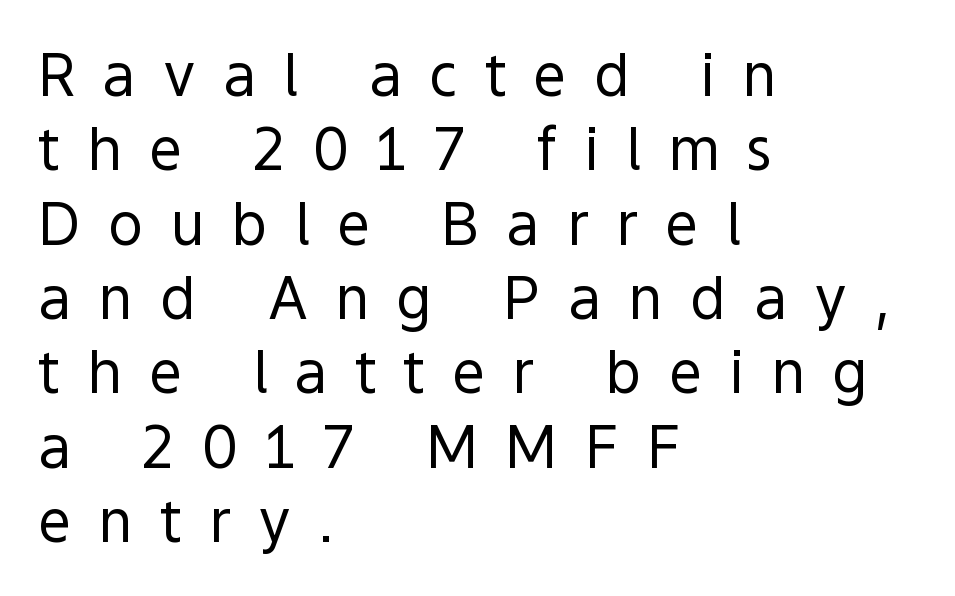
The typesetter chose a ragged-right arrangement here. Successive baselines arrive at the customary interval. A typesetter would call this heavily tracked-out type. Italic: no, the glyphs are upright roman. The baseline area is clear.
